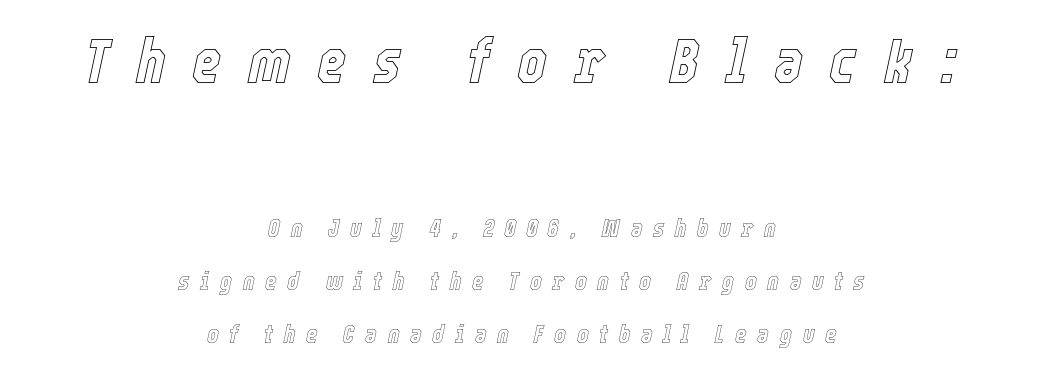
Q: Is the text italic (slanted)? A: Yes, it leans right by about 12 degrees.
Q: Is the text underlined? A: No.
Q: How is the paragraph aligned? A: Centered.
Q: Is the spacing between letters normal or unusually wide? A: Unusually wide.
Q: Is the spacing between lines tight, normal or loose? A: Loose.
Q: Which block of text is set in a larger size, the first (top) or the second (bottom)? A: The first (top) one.
Q: Width (condensed, normal, or wide)? A: Condensed.
Q: x-height? A: Medium.
Q: Monospaced? A: No.
